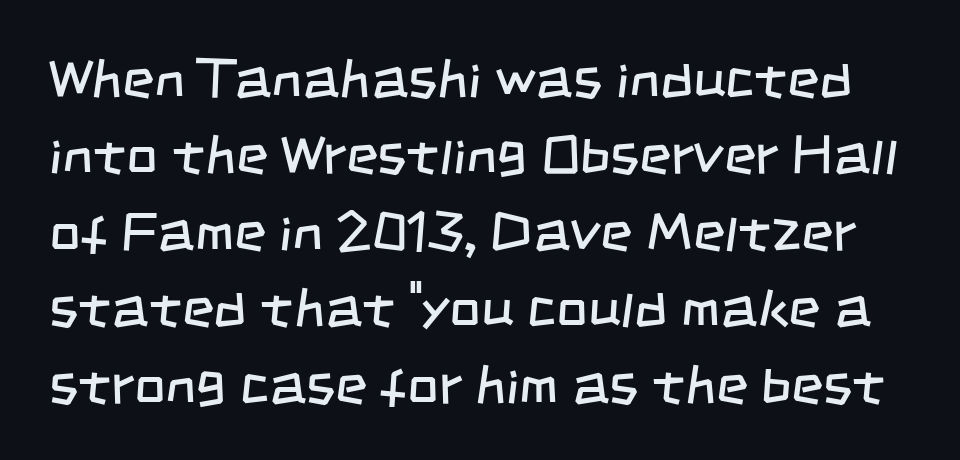
{"serif": "no", "bold": "no", "weight": "regular", "width": "condensed", "stroke_contrast": "low", "x_height": "large", "monospaced": "no", "underline": "no", "line_spacing": "normal", "line_spacing_ratio": 1.39, "letter_spacing": "normal", "letter_spacing_em": 0.0, "glyph_px": 55}
